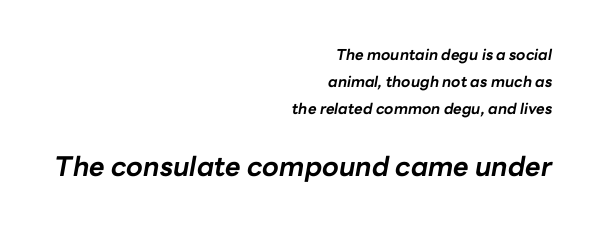
Q: Is the text bold? A: Yes.
Q: Is the text italic (slanted)? A: Yes, it leans right by about 10 degrees.
Q: Is the text underlined? A: No.
Q: How is the paragraph aligned? A: Right-aligned.
Q: Is the spacing between letters normal or unusually wide? A: Normal.
Q: Which block of text is set in a larger size, the first (top) or the second (bottom)? A: The second (bottom) one.
